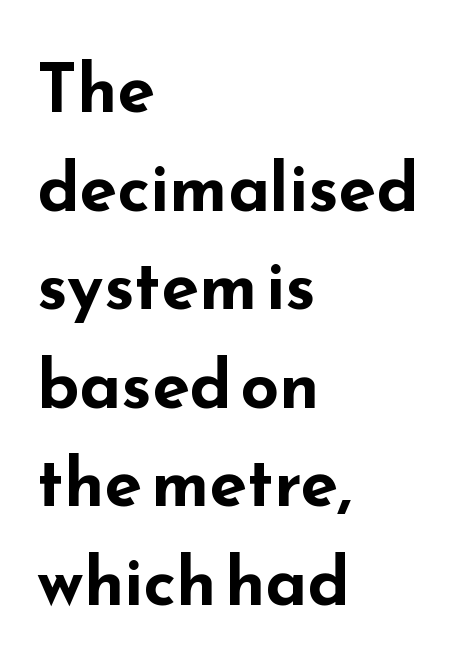
The image shows 68 px bold, wide sans-serif type, upright; set left-aligned, normal line spacing (1.45x), normal letter spacing, not underlined; low stroke contrast and a small x-height.
